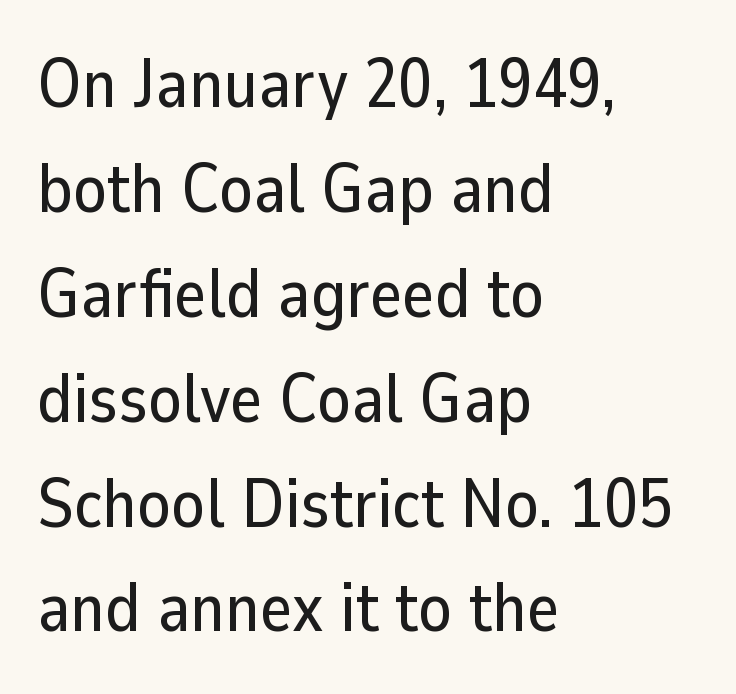
Q: Is the text italic (slanted)? A: No, it is upright.
Q: Is the typeface a serif or a sans-serif typeface? A: Sans-serif.
Q: Is the text underlined? A: No.
Q: How is the paragraph aligned? A: Left-aligned.
Q: Is the spacing between letters normal or unusually wide? A: Normal.
Q: Is the spacing between lines tight, normal or loose? A: Normal.
Q: Width (condensed, normal, or wide)? A: Normal.
Q: Stroke contrast? A: Low.
Q: x-height? A: Medium.
Q: Monospaced? A: No.
